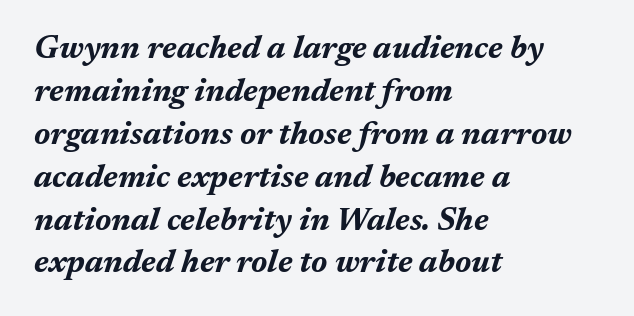
{"italic": "yes", "lean": "right", "slant_degrees": 17, "bold": "yes", "weight": "bold", "width": "normal", "stroke_contrast": "medium", "x_height": "medium", "monospaced": "no", "underline": "no", "align": "left", "line_spacing": "normal", "line_spacing_ratio": 1.34, "letter_spacing": "normal", "letter_spacing_em": 0.0, "glyph_px": 32}
